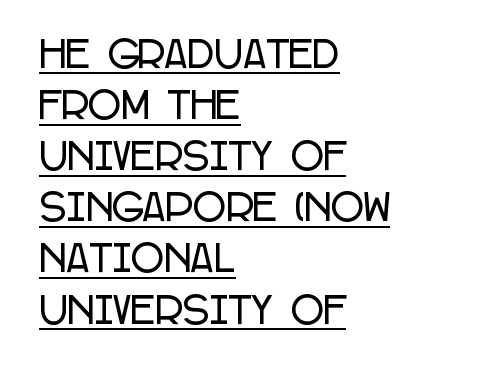
Q: Is the text italic (slanted)? A: No, it is upright.
Q: Is the typeface a serif or a sans-serif typeface? A: Sans-serif.
Q: Is the text underlined? A: Yes.
Q: How is the paragraph aligned? A: Left-aligned.
Q: Is the spacing between letters normal or unusually wide? A: Normal.
Q: Is the spacing between lines tight, normal or loose? A: Normal.
Q: Width (condensed, normal, or wide)? A: Condensed.
Q: Stroke contrast? A: Low.
Q: x-height? A: Large.
Q: Monospaced? A: No.
